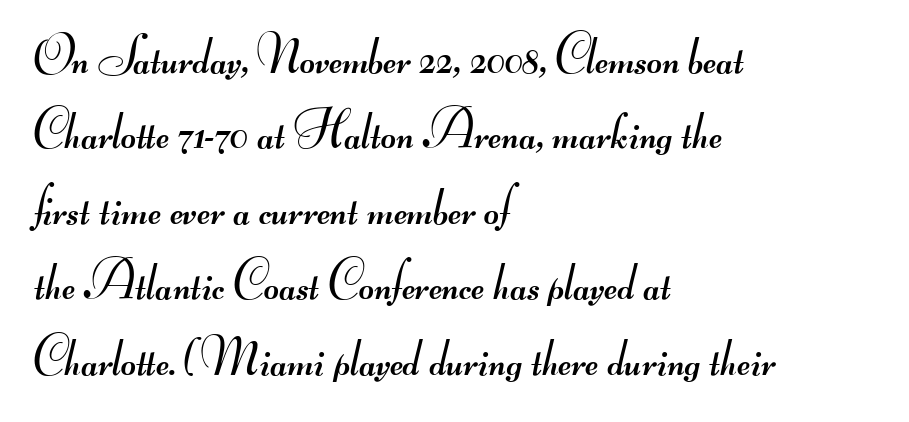
{"serif": "no", "bold": "no", "weight": "regular", "width": "wide", "stroke_contrast": "medium", "monospaced": "no", "underline": "no", "align": "left", "line_spacing": "normal", "line_spacing_ratio": 1.45, "letter_spacing": "normal", "letter_spacing_em": 0.0, "glyph_px": 52}
